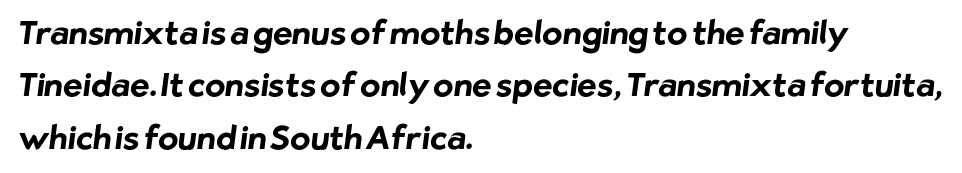
{"serif": "no", "bold": "yes", "weight": "bold", "width": "normal", "stroke_contrast": "low", "x_height": "medium", "monospaced": "no", "underline": "no", "align": "left", "line_spacing": "normal", "line_spacing_ratio": 1.59, "letter_spacing": "normal", "letter_spacing_em": 0.0, "glyph_px": 33}
